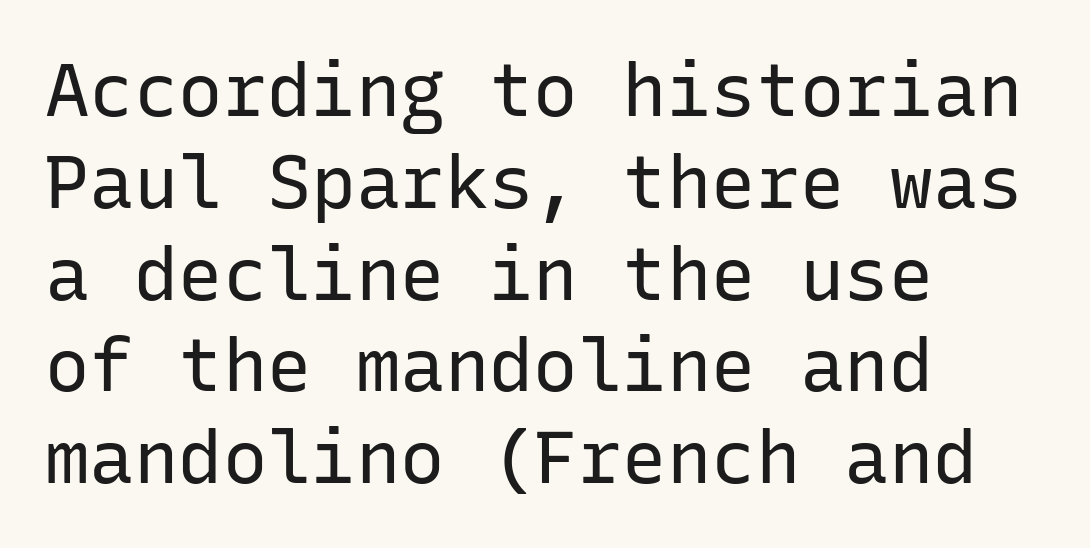
{"serif": "no", "italic": "no", "bold": "no", "weight": "regular", "width": "normal", "stroke_contrast": "low", "x_height": "medium", "monospaced": "yes", "underline": "no", "align": "left", "line_spacing_ratio": 1.24, "letter_spacing": "normal", "letter_spacing_em": 0.0, "glyph_px": 74}
